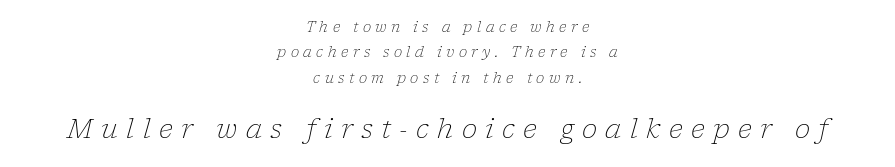
{"italic": "yes", "lean": "right", "slant_degrees": 17, "bold": "no", "underline": "no", "align": "center", "line_spacing_ratio": 1.82, "letter_spacing": "wide", "letter_spacing_em": 0.32, "larger_block": "second", "size_ratio": 1.86, "glyph_px": 26}
